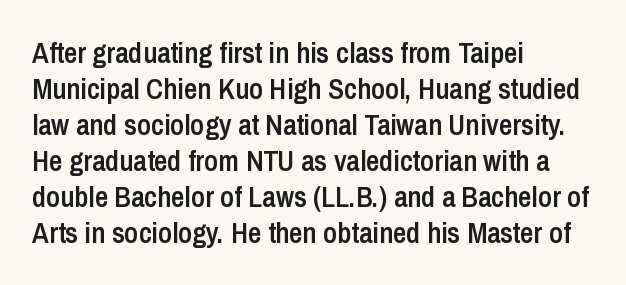
Q: Is the text bold? A: Semi-bold.
Q: Is the text italic (slanted)? A: No, it is upright.
Q: Is the typeface a serif or a sans-serif typeface? A: Sans-serif.
Q: Is the text underlined? A: No.
Q: How is the paragraph aligned? A: Left-aligned.
Q: Is the spacing between letters normal or unusually wide? A: Normal.
Q: Width (condensed, normal, or wide)? A: Condensed.
Q: Stroke contrast? A: Low.
Q: x-height? A: Medium.
Q: Monospaced? A: No.
